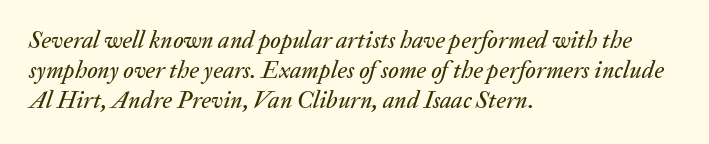
The image shows 24 px text type, italic (leaning right); set left-aligned, normal line spacing (1.26x), normal letter spacing, not underlined.
